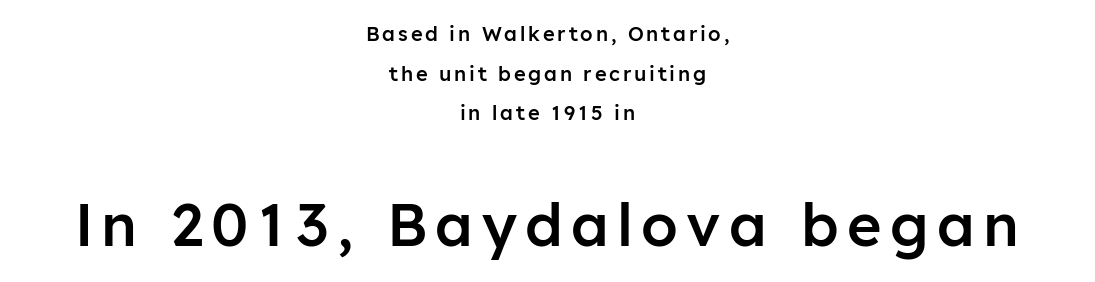
Q: Is the text bold? A: Semi-bold.
Q: Is the text italic (slanted)? A: No, it is upright.
Q: Is the typeface a serif or a sans-serif typeface? A: Sans-serif.
Q: Is the text underlined? A: No.
Q: How is the paragraph aligned? A: Centered.
Q: Is the spacing between lines tight, normal or loose? A: Loose.
Q: Which block of text is set in a larger size, the first (top) or the second (bottom)? A: The second (bottom) one.
Q: Width (condensed, normal, or wide)? A: Normal.
Q: Stroke contrast? A: Low.
Q: x-height? A: Medium.
Q: Monospaced? A: No.
